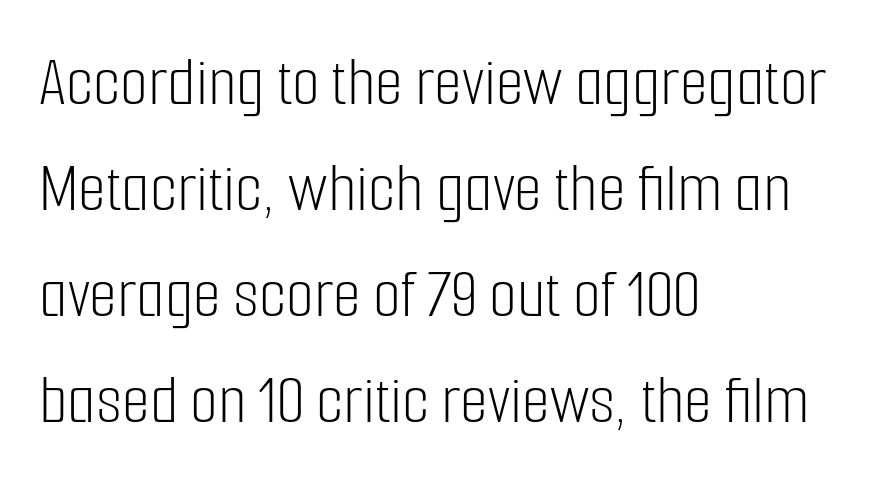
The image shows 72 px light, condensed sans-serif type, upright; set left-aligned, normal line spacing (1.47x), normal letter spacing, not underlined; low stroke contrast and a medium x-height.
